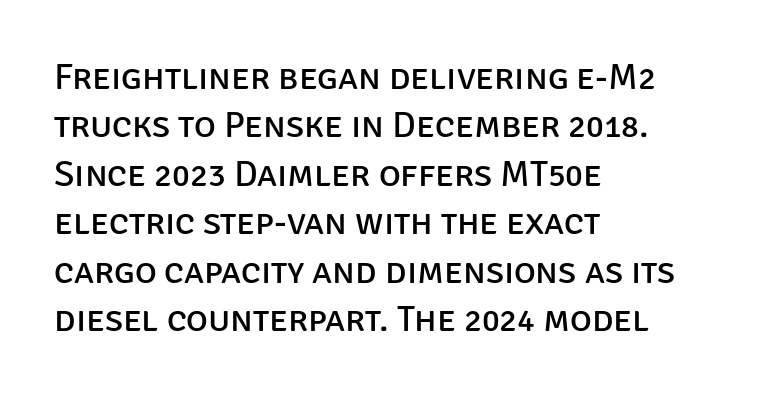
{"serif": "no", "italic": "no", "bold": "no", "weight": "regular", "width": "normal", "stroke_contrast": "low", "x_height": "large", "monospaced": "no", "underline": "no", "align": "left", "line_spacing": "normal", "line_spacing_ratio": 1.31, "letter_spacing": "normal", "letter_spacing_em": 0.0, "glyph_px": 37}
